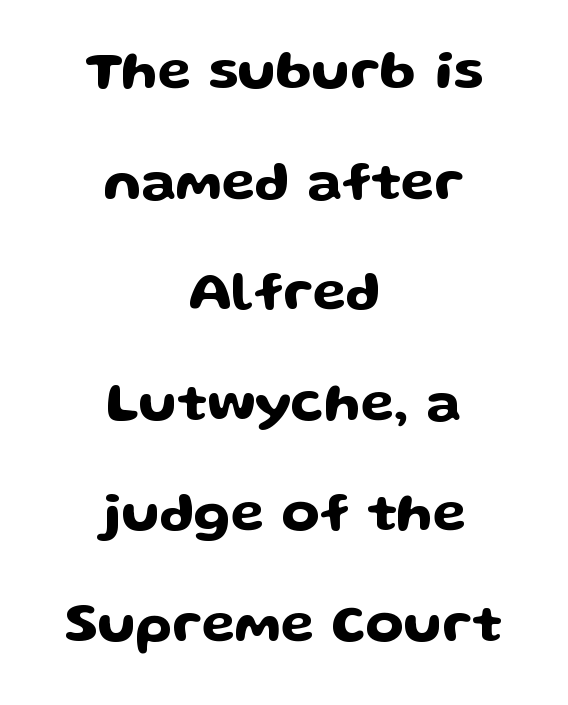
{"serif": "no", "italic": "no", "width": "wide", "stroke_contrast": "low", "x_height": "medium", "monospaced": "no", "underline": "no", "align": "center", "line_spacing": "loose", "line_spacing_ratio": 2.01, "letter_spacing": "normal", "letter_spacing_em": 0.0, "glyph_px": 55}
